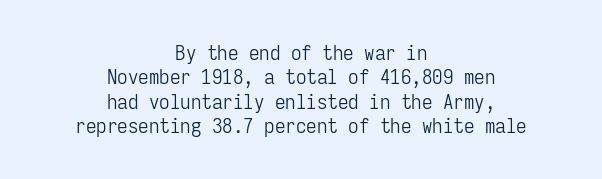
Teacher's note: observe the equal gaps on both sides — that is centered alignment. Bold? No — there's no thickening of the strokes. Posture: straight, roman, zero tilt. What stands out about the letter spacing? Nothing — it is the standard amount. The words here are not underlined.
